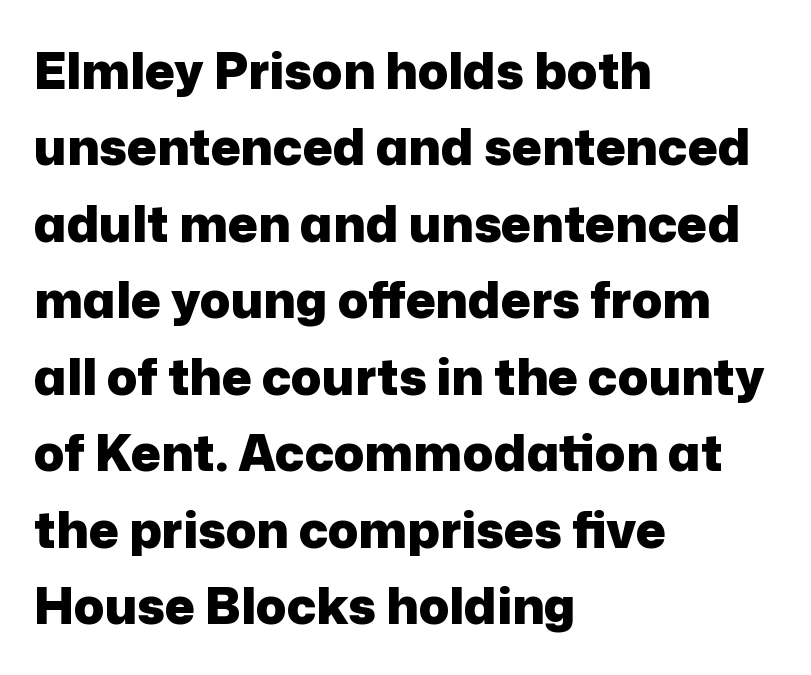
The characters display no serif detailing; their extremities are plain. The letters are bold, with thick, heavy strokes. In CSS terms this would be text-align: left. A typesetter would call this zero additional tracking.
